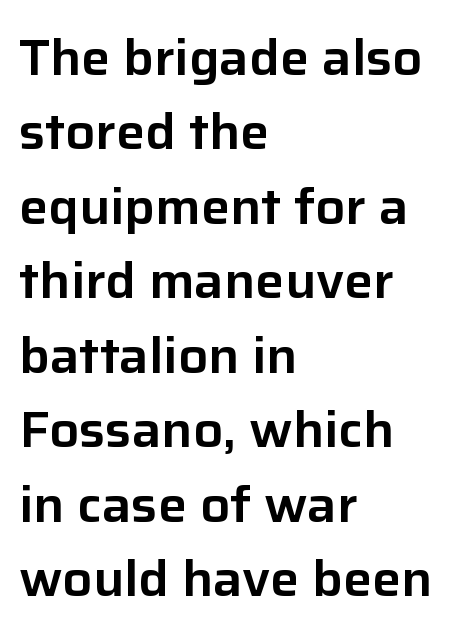
The image shows 49 px sans-serif type, upright; set left-aligned, normal line spacing (1.52x), normal letter spacing, not underlined; low stroke contrast and a medium x-height.
